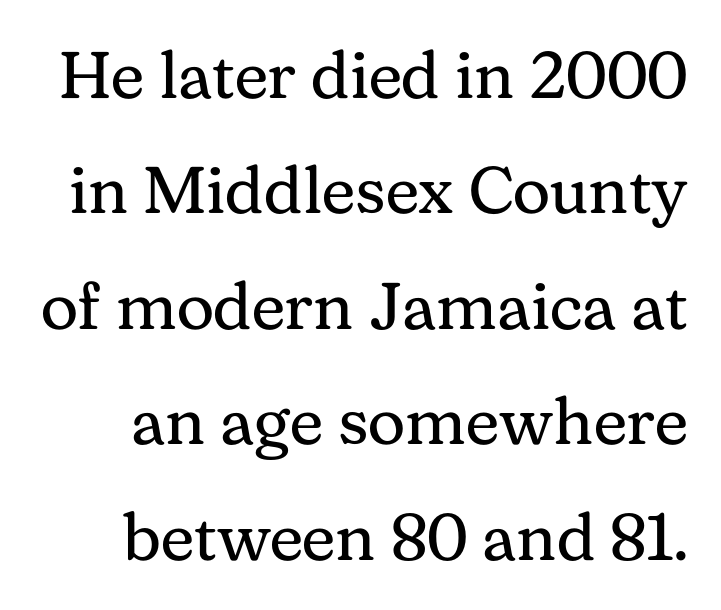
{"serif": "yes", "italic": "no", "bold": "no", "weight": "regular", "width": "normal", "stroke_contrast": "medium", "x_height": "medium", "monospaced": "no", "underline": "no", "line_spacing_ratio": 1.75, "letter_spacing": "normal", "letter_spacing_em": 0.0, "glyph_px": 66}
